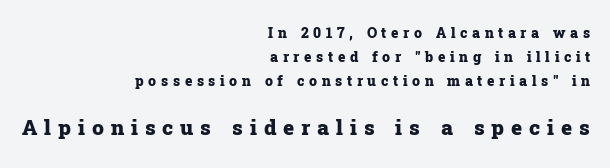
The image shows 21 px bold type, upright; set right-aligned, line spacing 1.71x, unusually wide letter spacing (+0.33 em), not underlined; the second (bottom) block is 1.5x larger.
